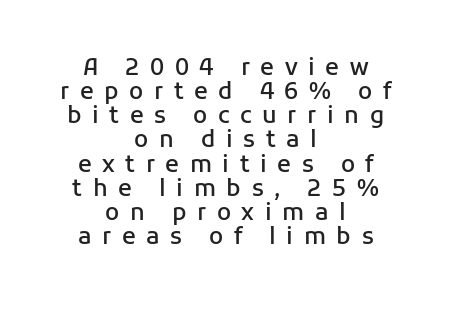
The image shows 23 px text type, upright; set centered, tight line spacing (1.05x), unusually wide letter spacing (+0.46 em), not underlined.
